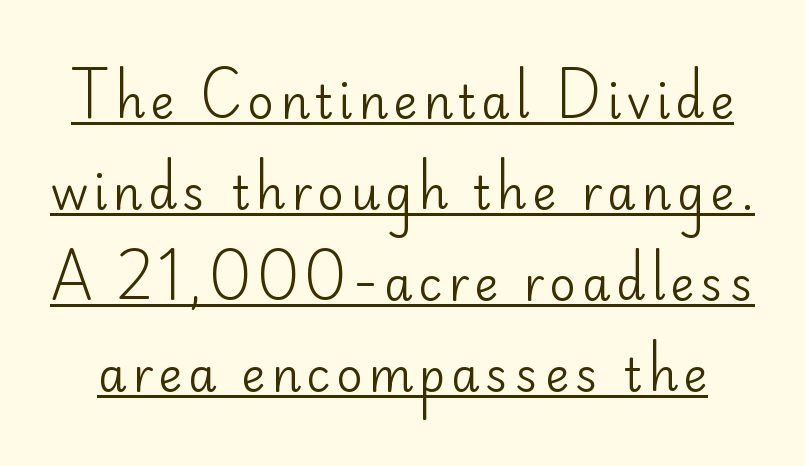
The image shows 46 px regular-weight sans-serif type, upright; set loose line spacing (1.98x), underlined; low stroke contrast and a small x-height.
